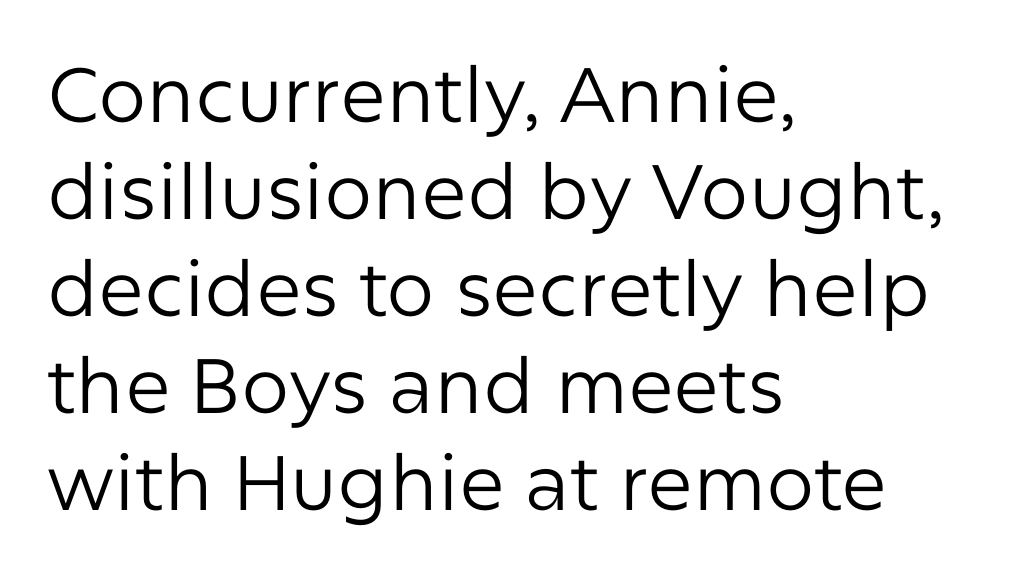
Q: Is the text bold? A: No.
Q: Is the text italic (slanted)? A: No, it is upright.
Q: Is the typeface a serif or a sans-serif typeface? A: Sans-serif.
Q: Is the text underlined? A: No.
Q: How is the paragraph aligned? A: Left-aligned.
Q: Is the spacing between letters normal or unusually wide? A: Normal.
Q: Is the spacing between lines tight, normal or loose? A: Normal.
Q: Width (condensed, normal, or wide)? A: Normal.
Q: Stroke contrast? A: Low.
Q: x-height? A: Medium.
Q: Monospaced? A: No.
